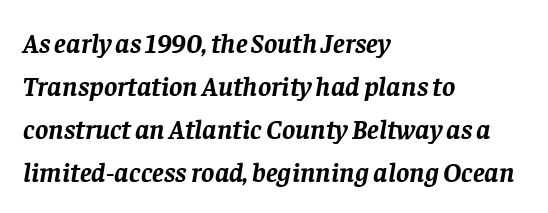
The image shows 28 px semibold serif type, italic (leaning right); set left-aligned, normal line spacing (1.54x), normal letter spacing, not underlined; low stroke contrast and a large x-height.
